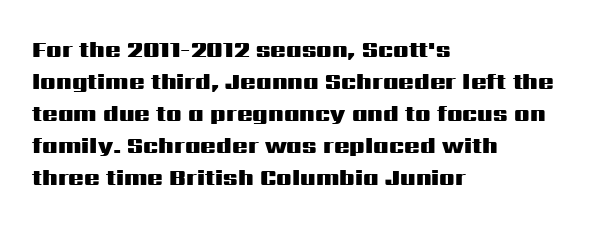
{"italic": "no", "bold": "yes", "underline": "no", "align": "left", "line_spacing": "normal", "line_spacing_ratio": 1.39, "letter_spacing": "normal", "letter_spacing_em": 0.0, "glyph_px": 23}
